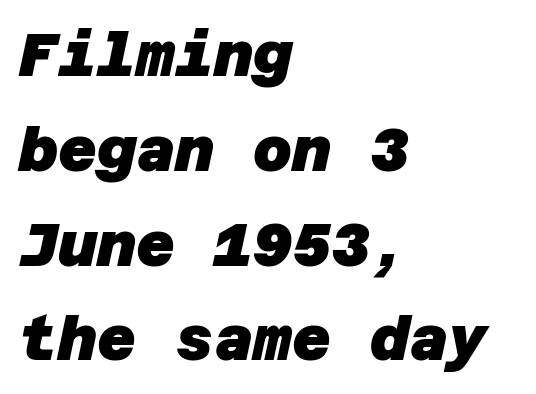
The passage shown stacks its lines at a standard gap. The characters look thick and weighty, a clear bold. The glyphs in this specimen are sans serif. Notice how the passage keeps a crisp vertical edge on the left only.
